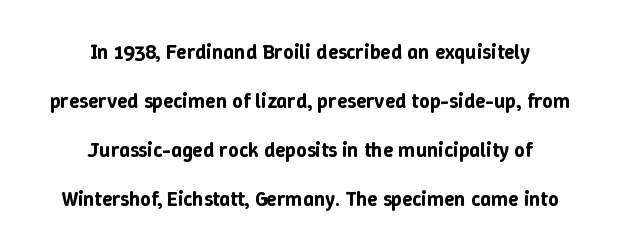
Q: Is the text italic (slanted)? A: No, it is upright.
Q: Is the text underlined? A: No.
Q: How is the paragraph aligned? A: Centered.
Q: Is the spacing between letters normal or unusually wide? A: Normal.
Q: Is the spacing between lines tight, normal or loose? A: Loose.
